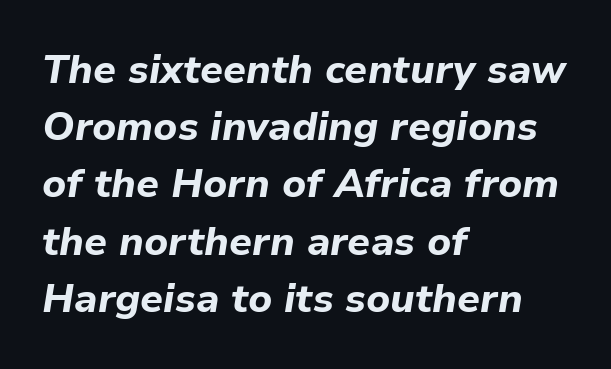
Q: Is the text bold? A: Yes.
Q: Is the text italic (slanted)? A: Yes, it leans right by about 9 degrees.
Q: Is the text underlined? A: No.
Q: How is the paragraph aligned? A: Left-aligned.
Q: Is the spacing between letters normal or unusually wide? A: Normal.
Q: Is the spacing between lines tight, normal or loose? A: Normal.
Q: Width (condensed, normal, or wide)? A: Normal.
Q: Stroke contrast? A: Low.
Q: x-height? A: Medium.
Q: Monospaced? A: No.
